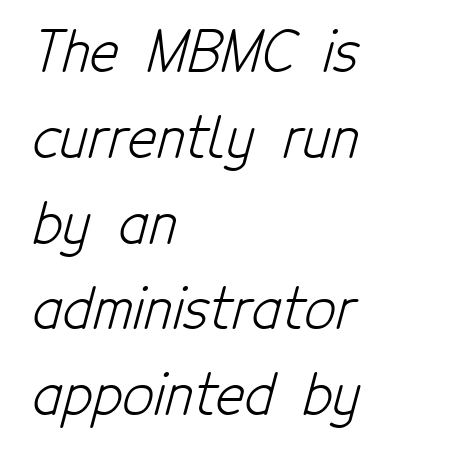
Q: Is the text bold? A: No.
Q: Is the typeface a serif or a sans-serif typeface? A: Sans-serif.
Q: Is the text underlined? A: No.
Q: How is the paragraph aligned? A: Left-aligned.
Q: Is the spacing between letters normal or unusually wide? A: Normal.
Q: Is the spacing between lines tight, normal or loose? A: Normal.
Q: Width (condensed, normal, or wide)? A: Condensed.
Q: Stroke contrast? A: Low.
Q: x-height? A: Medium.
Q: Monospaced? A: No.
